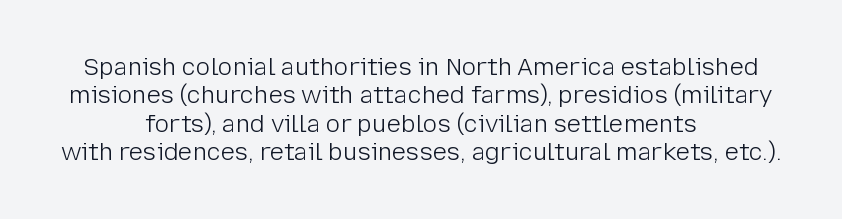
The image shows 24 px text type, upright; set centered, line spacing 1.18x, normal letter spacing, not underlined.
